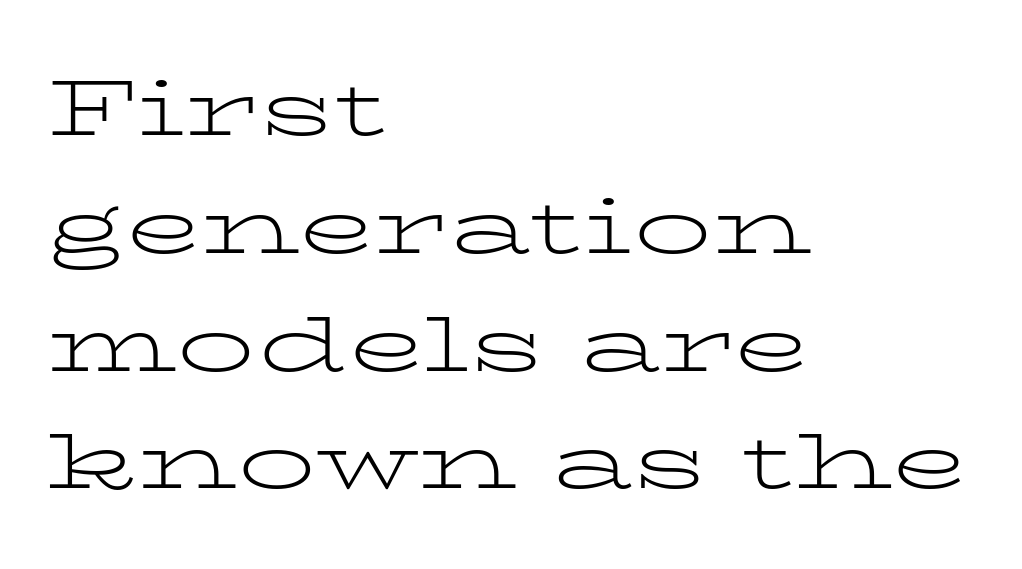
{"serif": "yes", "italic": "no", "bold": "no", "weight": "light", "width": "wide", "stroke_contrast": "low", "x_height": "medium", "monospaced": "no", "underline": "no", "align": "left", "line_spacing": "normal", "line_spacing_ratio": 1.51, "letter_spacing": "normal", "letter_spacing_em": 0.0, "glyph_px": 78}
